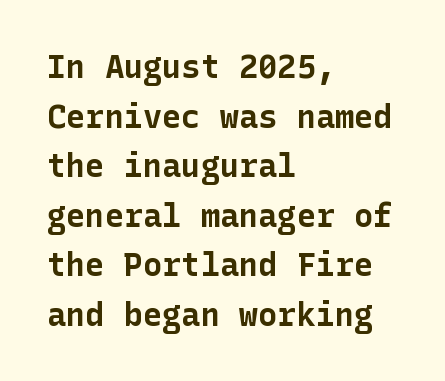
Q: Is the text bold? A: Yes.
Q: Is the text italic (slanted)? A: No, it is upright.
Q: Is the typeface a serif or a sans-serif typeface? A: Sans-serif.
Q: Is the text underlined? A: No.
Q: How is the paragraph aligned? A: Left-aligned.
Q: Is the spacing between letters normal or unusually wide? A: Normal.
Q: Is the spacing between lines tight, normal or loose? A: Normal.
Q: Width (condensed, normal, or wide)? A: Normal.
Q: Stroke contrast? A: Low.
Q: x-height? A: Medium.
